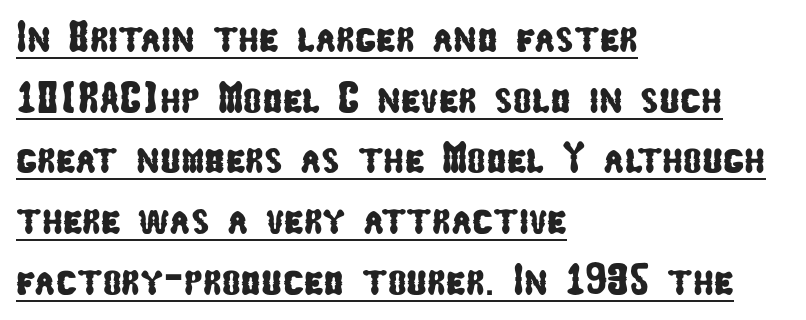
Q: Is the typeface a serif or a sans-serif typeface? A: Sans-serif.
Q: Is the text underlined? A: Yes.
Q: How is the paragraph aligned? A: Left-aligned.
Q: Is the spacing between letters normal or unusually wide? A: Normal.
Q: Is the spacing between lines tight, normal or loose? A: Normal.
Q: Width (condensed, normal, or wide)? A: Condensed.
Q: Stroke contrast? A: Low.
Q: x-height? A: Medium.
Q: Monospaced? A: No.
